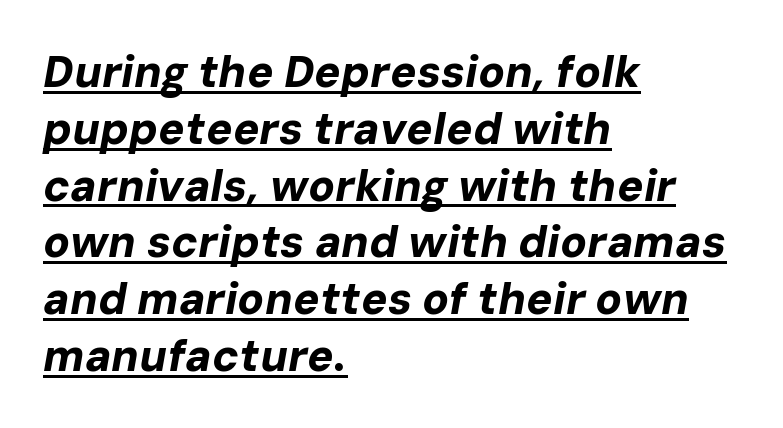
{"italic": "yes", "lean": "right", "slant_degrees": 10, "bold": "yes", "weight": "bold", "width": "normal", "stroke_contrast": "low", "x_height": "medium", "monospaced": "no", "underline": "yes", "align": "left", "line_spacing": "normal", "line_spacing_ratio": 1.29, "letter_spacing": "normal", "letter_spacing_em": 0.0, "glyph_px": 44}
